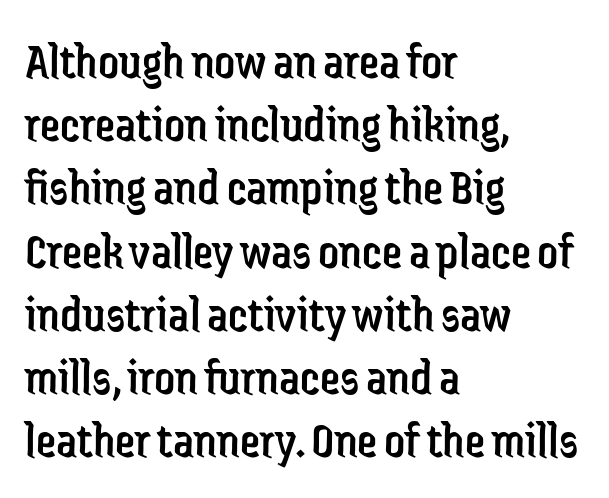
Q: Is the text bold? A: No.
Q: Is the text italic (slanted)? A: No, it is upright.
Q: Is the typeface a serif or a sans-serif typeface? A: Sans-serif.
Q: Is the text underlined? A: No.
Q: How is the paragraph aligned? A: Left-aligned.
Q: Is the spacing between letters normal or unusually wide? A: Normal.
Q: Width (condensed, normal, or wide)? A: Condensed.
Q: Stroke contrast? A: Low.
Q: x-height? A: Medium.
Q: Monospaced? A: No.
